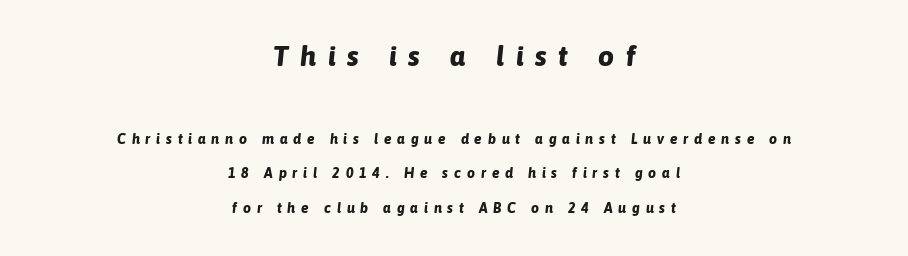
{"italic": "yes", "lean": "right", "slant_degrees": 6, "bold": "yes", "weight": "bold", "width": "normal", "stroke_contrast": "low", "x_height": "medium", "monospaced": "no", "underline": "no", "align": "center", "line_spacing": "loose", "line_spacing_ratio": 2.45, "letter_spacing": "wide", "letter_spacing_em": 0.42, "larger_block": "first", "size_ratio": 2.0, "glyph_px": 28}
